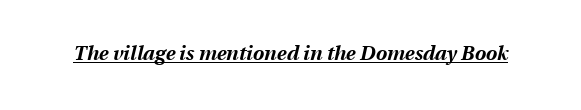
The image shows 20 px bold type, italic (leaning right); set normal letter spacing, underlined.
